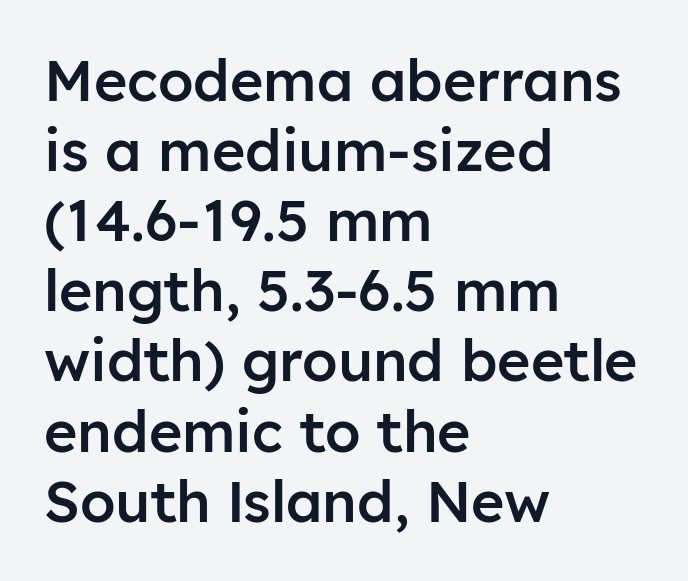
A typesetter would mark this as roman, not italic. On the weight axis this lands at semibold, roughly 600. Where is the straight margin? On the left. The letterforms sit shoulder to shoulder at normal distance.
